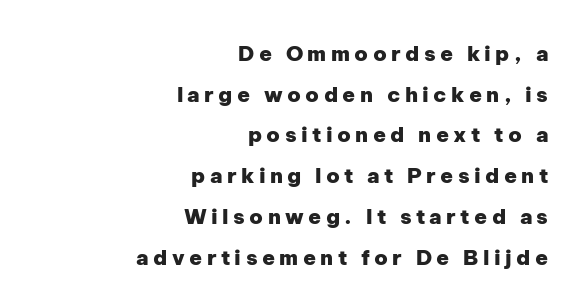
The image shows 21 px bold type, upright; set right-aligned, loose line spacing (1.94x), unusually wide letter spacing (+0.21 em), not underlined.
